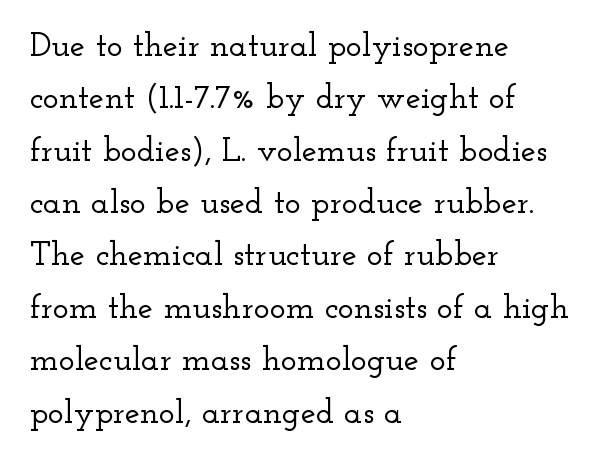
Glyph-to-glyph distance matches everyday printed text. Posture: vertical. Beneath every word, the page is bare. In CSS terms this would be text-align: left. Is this a fixed-width face? No — the glyphs have proportional, varying widths. The designer left line spacing at the default.
